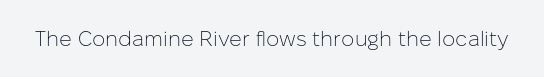
Q: Is the text bold? A: No.
Q: Is the text italic (slanted)? A: No, it is upright.
Q: Is the text underlined? A: No.
Q: Is the spacing between letters normal or unusually wide? A: Normal.
